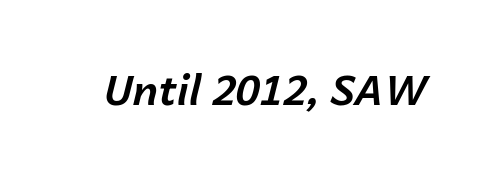
{"italic": "yes", "lean": "right", "slant_degrees": 14, "bold": "yes", "weight": "bold", "width": "normal", "stroke_contrast": "low", "x_height": "medium", "monospaced": "no", "underline": "no", "letter_spacing": "normal", "letter_spacing_em": 0.0, "glyph_px": 41}
